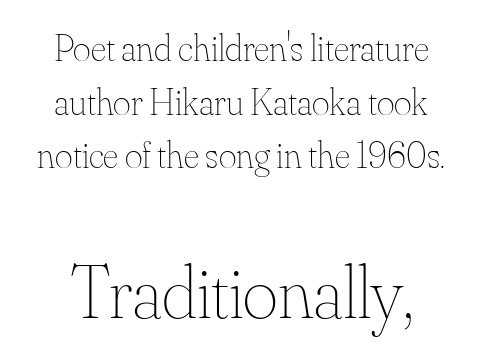
{"italic": "no", "bold": "no", "weight": "thin", "width": "normal", "stroke_contrast": "medium", "x_height": "small", "monospaced": "no", "underline": "no", "line_spacing": "normal", "line_spacing_ratio": 1.41, "letter_spacing": "normal", "letter_spacing_em": 0.0, "larger_block": "second", "size_ratio": 1.97, "glyph_px": 75}
